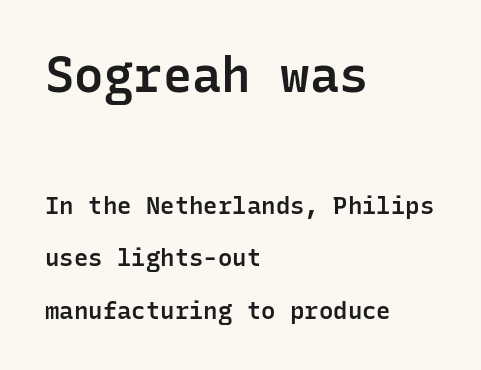
{"serif": "no", "italic": "no", "bold": "semi", "weight": "semibold", "width": "normal", "stroke_contrast": "low", "x_height": "medium", "monospaced": "yes", "underline": "no", "align": "left", "line_spacing": "loose", "line_spacing_ratio": 2.18, "letter_spacing": "normal", "letter_spacing_em": 0.0, "larger_block": "first", "size_ratio": 2.04, "glyph_px": 49}
